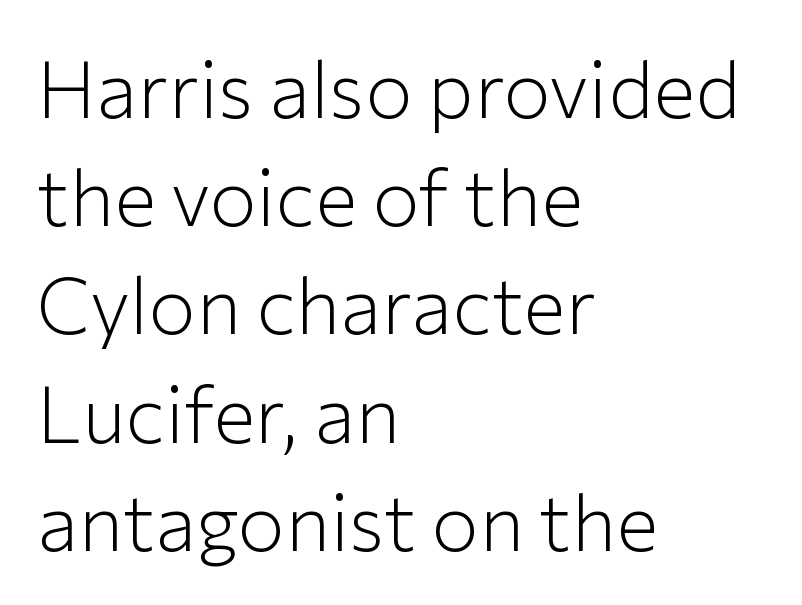
{"serif": "no", "italic": "no", "bold": "no", "weight": "light", "width": "normal", "stroke_contrast": "low", "x_height": "medium", "monospaced": "no", "underline": "no", "align": "left", "line_spacing": "normal", "line_spacing_ratio": 1.37, "letter_spacing": "normal", "letter_spacing_em": 0.0, "glyph_px": 79}
